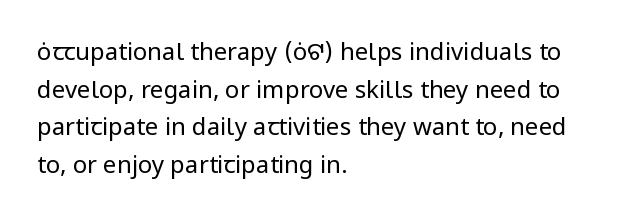
The image shows 24 px text type, upright; set left-aligned, normal line spacing (1.57x), normal letter spacing, not underlined.
